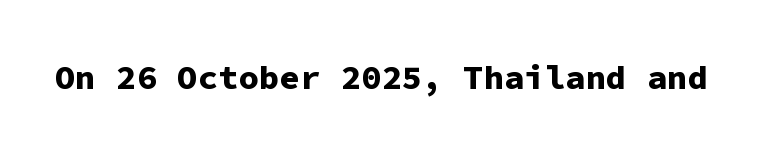
Q: Is the text bold? A: Yes.
Q: Is the text italic (slanted)? A: No, it is upright.
Q: Is the typeface a serif or a sans-serif typeface? A: Sans-serif.
Q: Is the text underlined? A: No.
Q: Is the spacing between letters normal or unusually wide? A: Normal.
Q: Width (condensed, normal, or wide)? A: Normal.
Q: Stroke contrast? A: Low.
Q: x-height? A: Medium.
Q: Monospaced? A: Yes.
